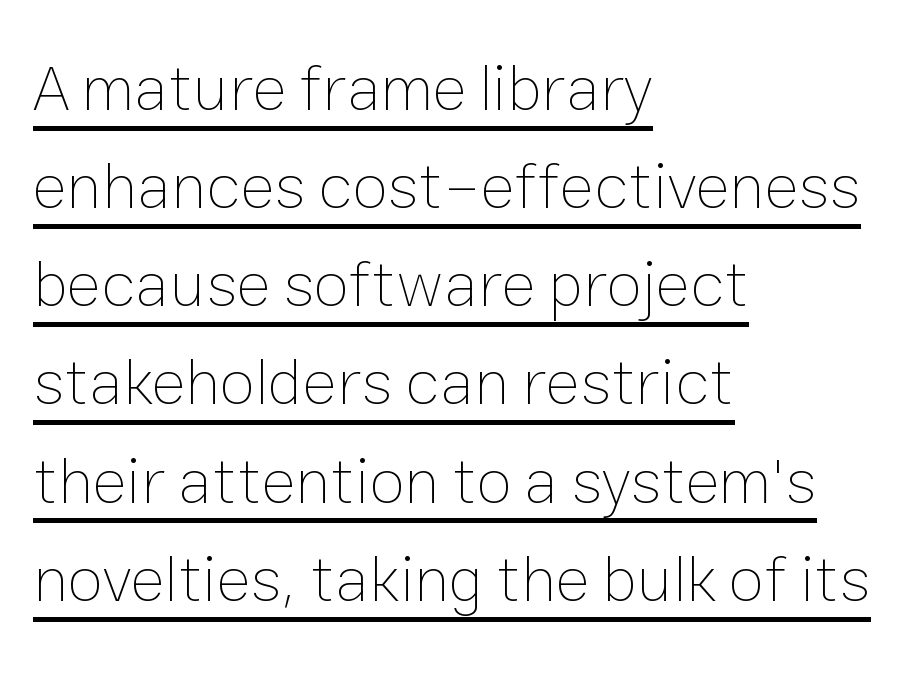
The image shows 65 px thin type, upright; set left-aligned, normal line spacing (1.51x), normal letter spacing, underlined; low stroke contrast and a medium x-height.
